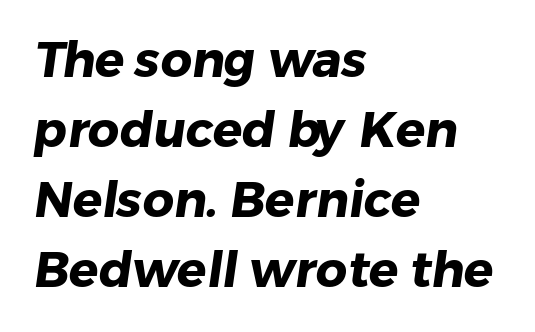
Q: Is the text bold? A: Yes.
Q: Is the typeface a serif or a sans-serif typeface? A: Sans-serif.
Q: Is the text underlined? A: No.
Q: How is the paragraph aligned? A: Left-aligned.
Q: Is the spacing between letters normal or unusually wide? A: Normal.
Q: Is the spacing between lines tight, normal or loose? A: Normal.
Q: Width (condensed, normal, or wide)? A: Normal.
Q: Stroke contrast? A: Low.
Q: x-height? A: Medium.
Q: Monospaced? A: No.
